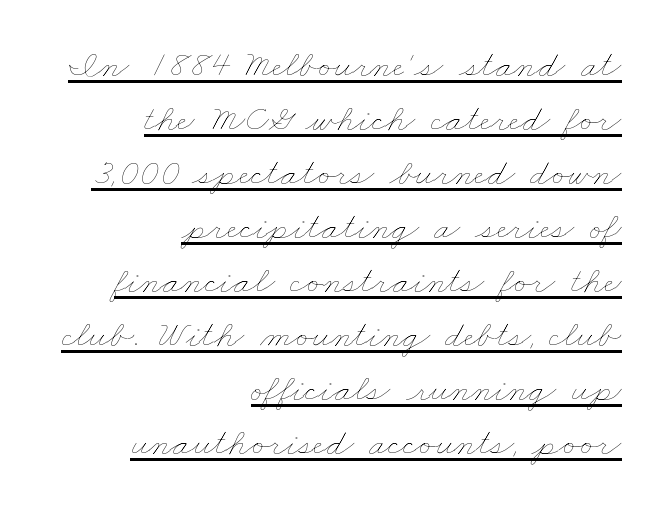
{"bold": "no", "weight": "thin", "width": "wide", "stroke_contrast": "low", "x_height": "small", "monospaced": "no", "underline": "yes", "align": "right", "line_spacing": "normal", "line_spacing_ratio": 1.42, "letter_spacing": "normal", "letter_spacing_em": 0.0, "glyph_px": 38}
